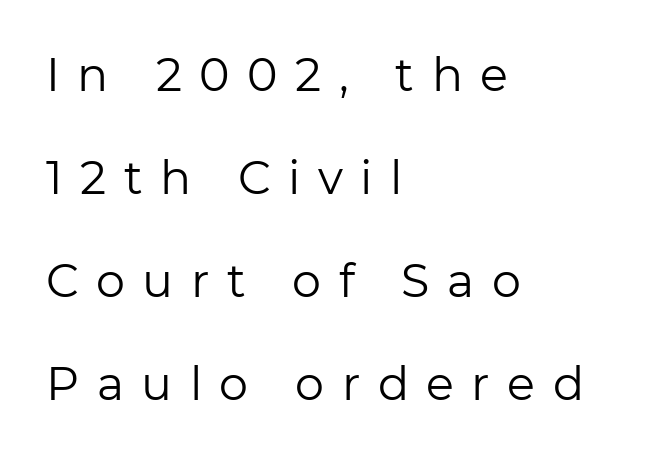
{"serif": "no", "italic": "no", "bold": "no", "weight": "regular", "width": "normal", "stroke_contrast": "low", "x_height": "medium", "monospaced": "no", "underline": "no", "align": "left", "line_spacing": "loose", "line_spacing_ratio": 2.24, "letter_spacing": "wide", "letter_spacing_em": 0.38, "glyph_px": 46}
